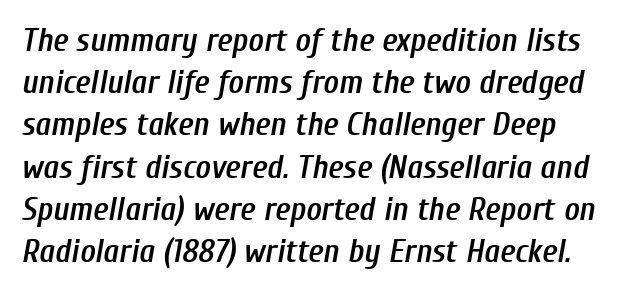
{"italic": "yes", "lean": "right", "slant_degrees": 10, "bold": "semi", "weight": "semibold", "width": "condensed", "stroke_contrast": "low", "x_height": "medium", "monospaced": "no", "underline": "no", "line_spacing": "normal", "line_spacing_ratio": 1.28, "letter_spacing": "normal", "letter_spacing_em": 0.0, "glyph_px": 33}
